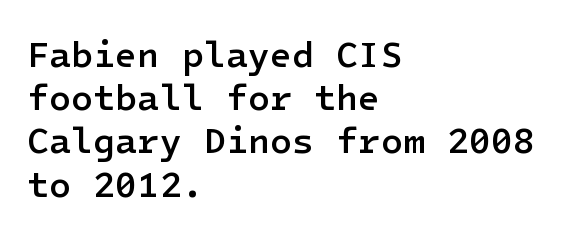
{"serif": "no", "italic": "no", "bold": "semi", "weight": "semibold", "width": "normal", "stroke_contrast": "low", "x_height": "medium", "underline": "no", "align": "left", "line_spacing_ratio": 1.2, "letter_spacing": "normal", "letter_spacing_em": 0.0, "glyph_px": 36}
